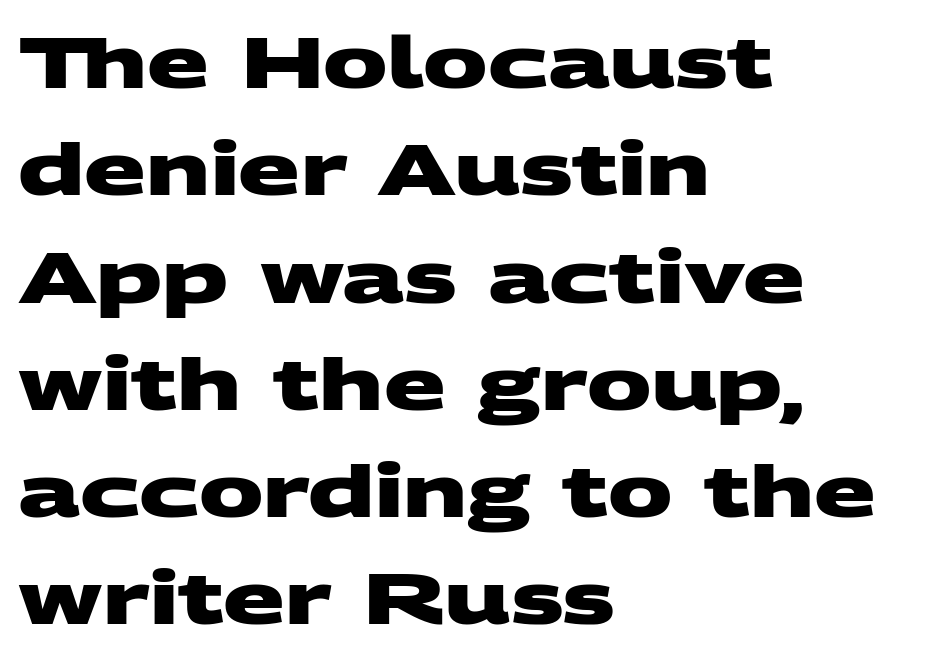
This is heavy type, rendered in bold. Classification — sans serif. Glance below the letters and you will spot only blank space. Spacing verdict: proportional, widths tailored to each character. Inter-character spacing is left at the font's built-in metrics.
